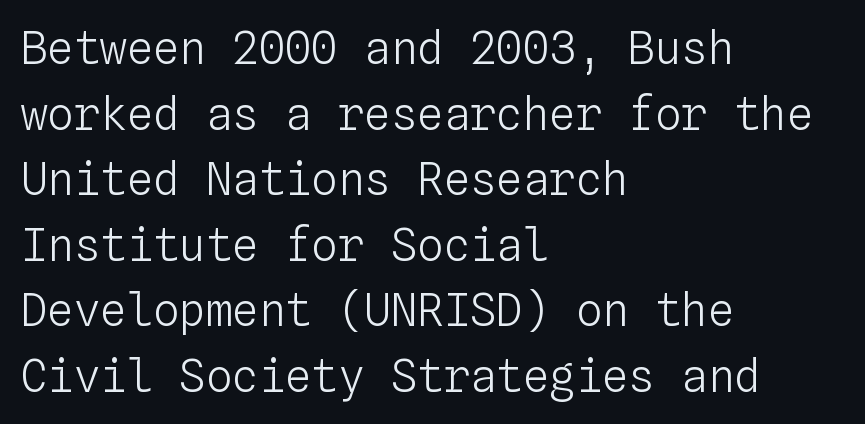
{"italic": "no", "bold": "no", "weight": "light", "width": "normal", "stroke_contrast": "low", "x_height": "medium", "monospaced": "yes", "underline": "no", "align": "left", "line_spacing": "normal", "line_spacing_ratio": 1.49, "letter_spacing": "normal", "letter_spacing_em": 0.0, "glyph_px": 44}
